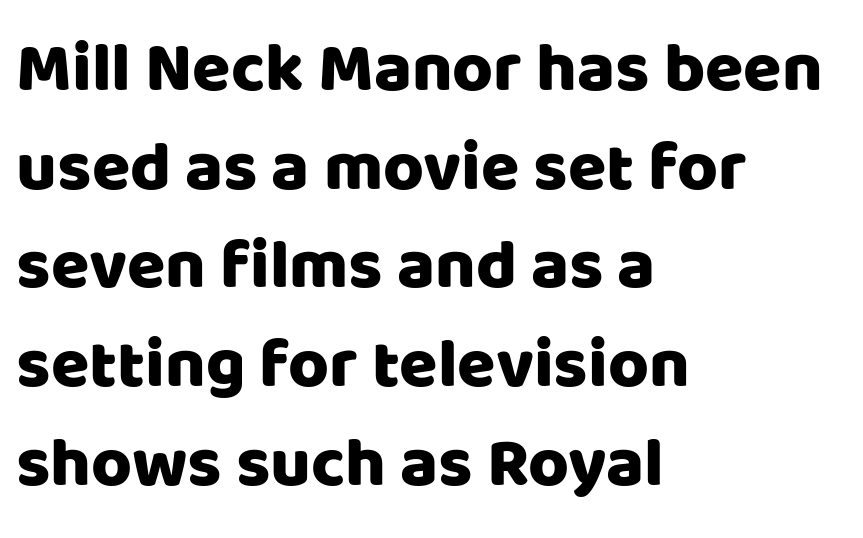
The gaps between neighbouring characters are ordinary and unremarkable. Check the space under the baseline: it is left empty. Classification — sans serif. The letters advance in unequal steps, a hallmark of proportional type.
